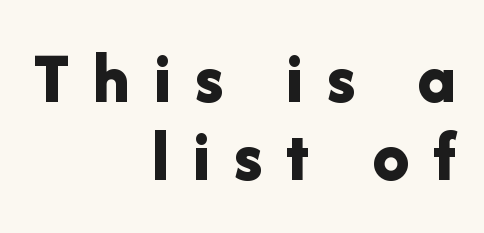
The image shows 74 px bold sans-serif type, upright; set right-aligned, tight line spacing (1.05x), unusually wide letter spacing (+0.32 em), not underlined; low stroke contrast and a medium x-height.
